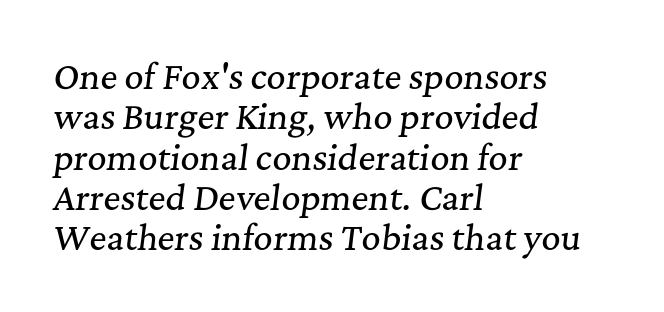
Q: Is the text italic (slanted)? A: Yes, it leans right by about 7 degrees.
Q: Is the typeface a serif or a sans-serif typeface? A: Serif.
Q: Is the text underlined? A: No.
Q: How is the paragraph aligned? A: Left-aligned.
Q: Is the spacing between letters normal or unusually wide? A: Normal.
Q: Width (condensed, normal, or wide)? A: Normal.
Q: Stroke contrast? A: Medium.
Q: x-height? A: Medium.
Q: Monospaced? A: No.
